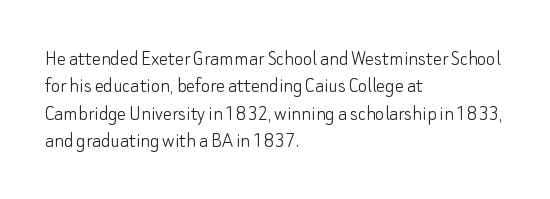
Q: Is the text bold? A: No.
Q: Is the text italic (slanted)? A: No, it is upright.
Q: Is the text underlined? A: No.
Q: How is the paragraph aligned? A: Left-aligned.
Q: Is the spacing between letters normal or unusually wide? A: Normal.
